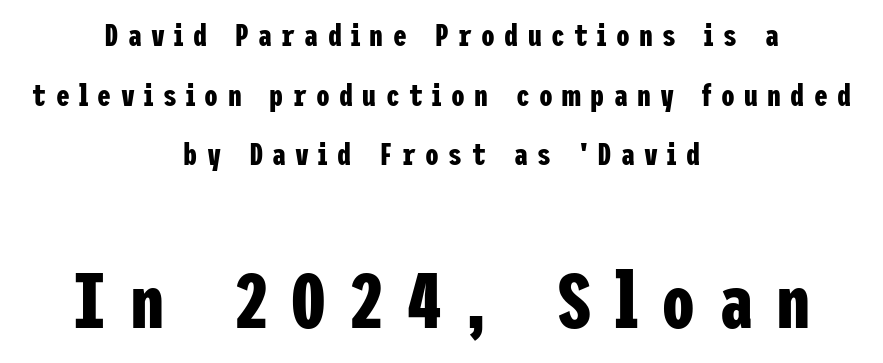
Q: Is the text bold? A: Yes.
Q: Is the text italic (slanted)? A: No, it is upright.
Q: Is the typeface a serif or a sans-serif typeface? A: Sans-serif.
Q: Is the text underlined? A: No.
Q: How is the paragraph aligned? A: Centered.
Q: Is the spacing between letters normal or unusually wide? A: Unusually wide.
Q: Is the spacing between lines tight, normal or loose? A: Loose.
Q: Which block of text is set in a larger size, the first (top) or the second (bottom)? A: The second (bottom) one.
Q: Width (condensed, normal, or wide)? A: Condensed.
Q: Stroke contrast? A: Low.
Q: x-height? A: Medium.
